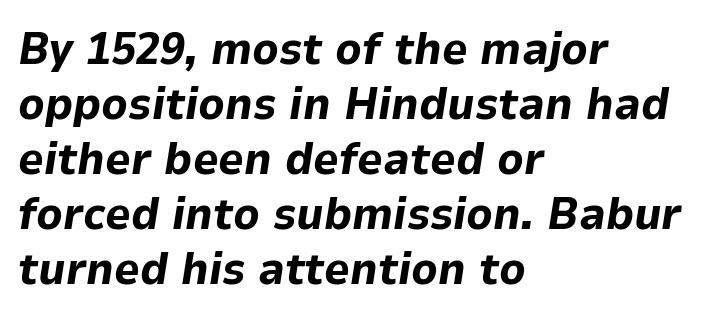
Q: Is the text bold? A: Yes.
Q: Is the text italic (slanted)? A: Yes, it leans right by about 9 degrees.
Q: Is the text underlined? A: No.
Q: How is the paragraph aligned? A: Left-aligned.
Q: Is the spacing between letters normal or unusually wide? A: Normal.
Q: Width (condensed, normal, or wide)? A: Normal.
Q: Stroke contrast? A: Low.
Q: x-height? A: Medium.
Q: Monospaced? A: No.
